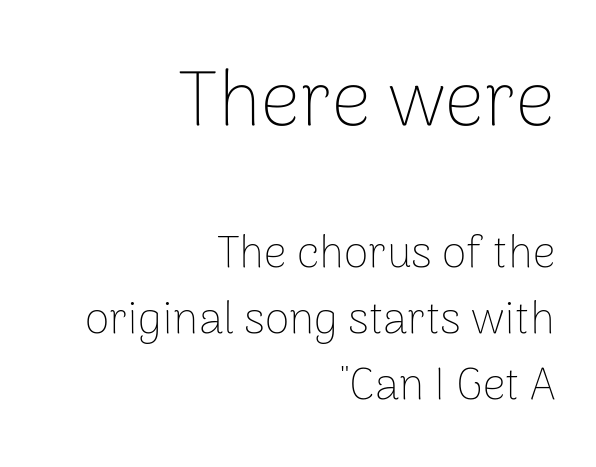
{"serif": "no", "italic": "no", "bold": "no", "weight": "thin", "width": "normal", "stroke_contrast": "low", "x_height": "medium", "monospaced": "no", "underline": "no", "align": "right", "line_spacing": "normal", "line_spacing_ratio": 1.47, "letter_spacing": "normal", "letter_spacing_em": 0.0, "larger_block": "first", "size_ratio": 1.73, "glyph_px": 78}
